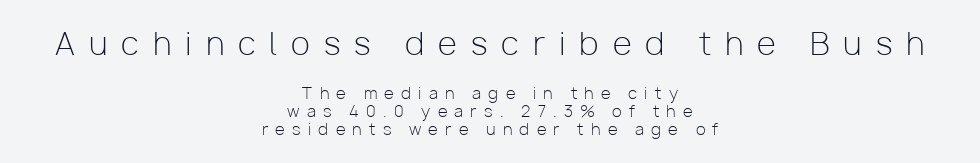
The emphasis by scale lands on block number one, above. The strokes are not fattened; the text isn't bold. A typesetter would call this proportional, since set widths differ per character. The font family rendered here belongs to the sans-serif group. When letters stand straight like this, we call the style roman or upright. The string is rendered with underlining switched off.
